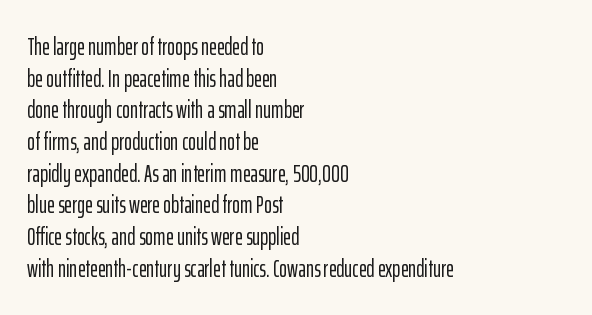
Q: Is the text italic (slanted)? A: No, it is upright.
Q: Is the text underlined? A: No.
Q: How is the paragraph aligned? A: Left-aligned.
Q: Is the spacing between letters normal or unusually wide? A: Normal.
Q: Is the spacing between lines tight, normal or loose? A: Normal.
